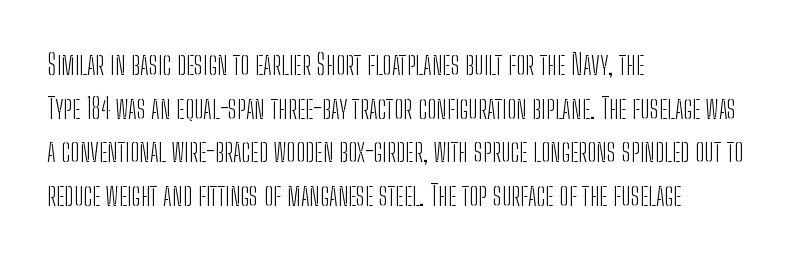
The image shows 28 px light, condensed sans-serif type, upright; set left-aligned, normal line spacing (1.56x), normal letter spacing, not underlined; low stroke contrast and a medium x-height.
